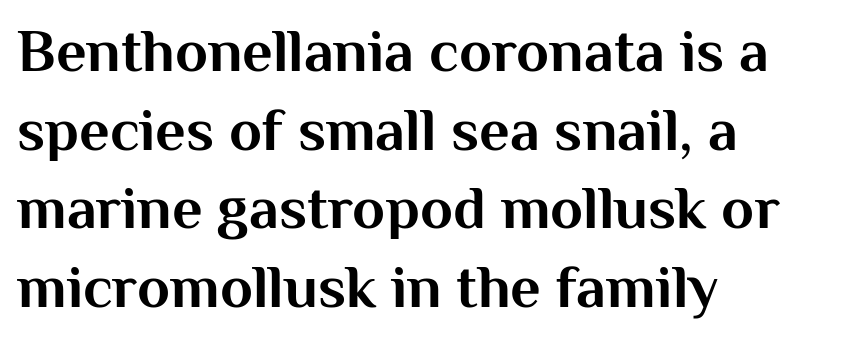
The image shows 60 px bold sans-serif type, upright; set left-aligned, normal line spacing (1.31x), normal letter spacing, not underlined; medium stroke contrast and a medium x-height.
